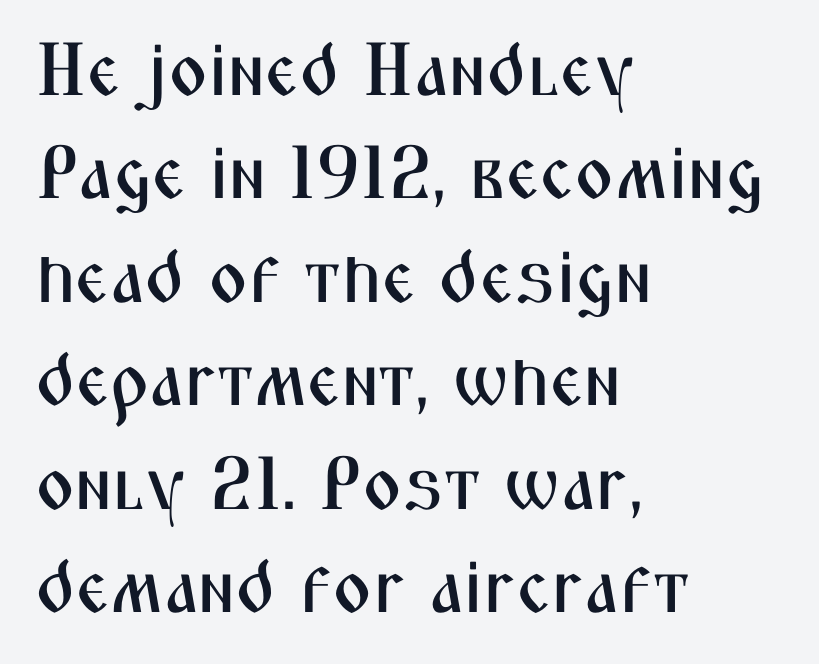
{"serif": "no", "italic": "no", "width": "condensed", "stroke_contrast": "medium", "x_height": "medium", "monospaced": "no", "underline": "no", "align": "left", "line_spacing": "normal", "line_spacing_ratio": 1.38, "letter_spacing": "normal", "letter_spacing_em": 0.0, "glyph_px": 75}
